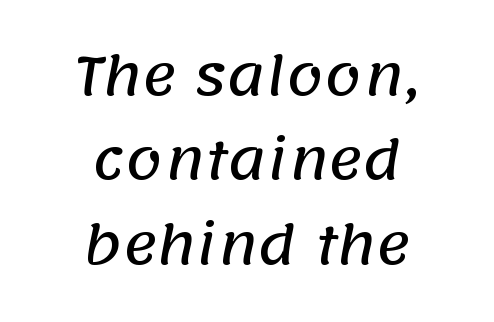
The specimen omits any rule beneath the text block's lines. Serifs: no, the terminals of the letterforms are clean. Looks like regular typesetting: each glyph gets only the width it needs. The vertical gap from one line to the next is medium. Glyph-to-glyph distance matches everyday printed text.
